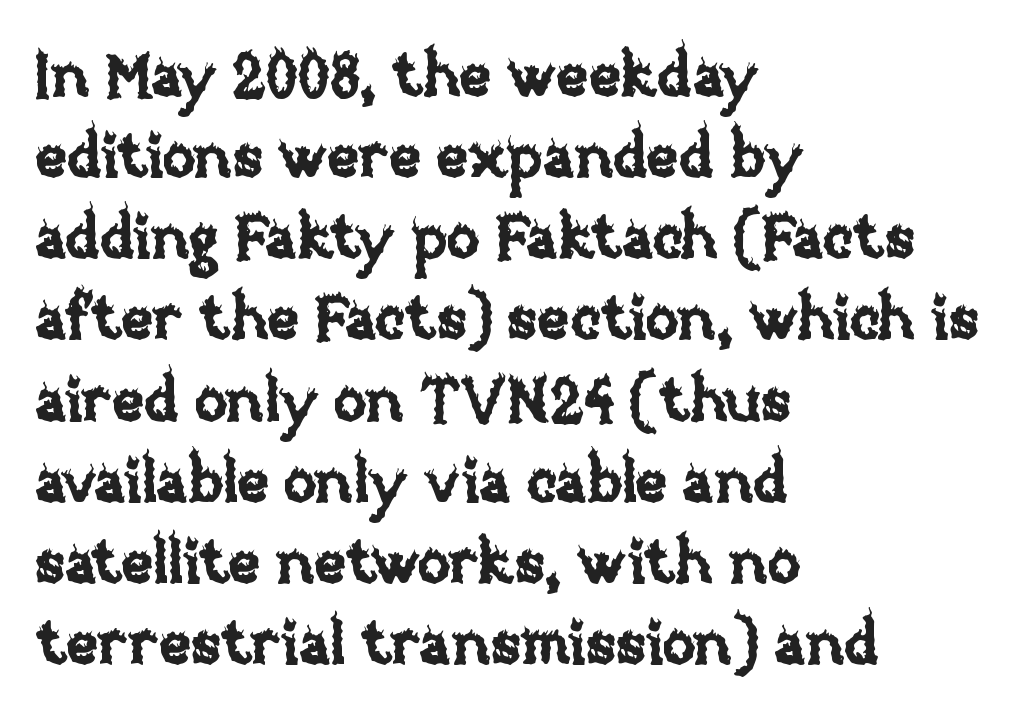
{"italic": "no", "width": "normal", "stroke_contrast": "low", "x_height": "large", "monospaced": "no", "underline": "no", "align": "left", "line_spacing": "normal", "line_spacing_ratio": 1.33, "letter_spacing": "normal", "letter_spacing_em": 0.0, "glyph_px": 61}
